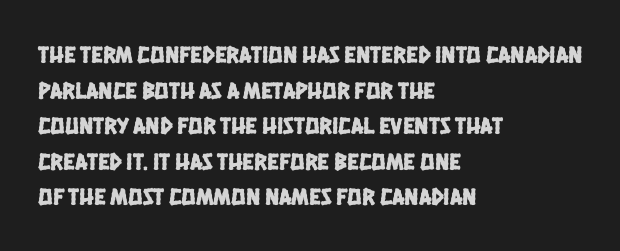
Q: Is the text underlined? A: No.
Q: How is the paragraph aligned? A: Left-aligned.
Q: Is the spacing between letters normal or unusually wide? A: Normal.
Q: Is the spacing between lines tight, normal or loose? A: Normal.
